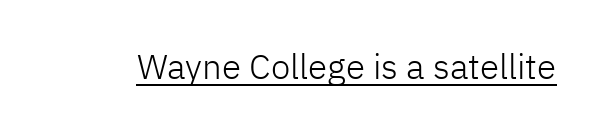
{"serif": "no", "italic": "no", "bold": "no", "weight": "light", "width": "normal", "stroke_contrast": "low", "x_height": "medium", "monospaced": "no", "underline": "yes", "letter_spacing": "normal", "letter_spacing_em": 0.0, "glyph_px": 35}
